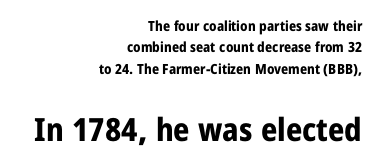
Q: Is the text bold? A: Yes.
Q: Is the text italic (slanted)? A: No, it is upright.
Q: Is the typeface a serif or a sans-serif typeface? A: Sans-serif.
Q: Is the text underlined? A: No.
Q: How is the paragraph aligned? A: Right-aligned.
Q: Is the spacing between letters normal or unusually wide? A: Normal.
Q: Is the spacing between lines tight, normal or loose? A: Normal.
Q: Which block of text is set in a larger size, the first (top) or the second (bottom)? A: The second (bottom) one.
Q: Width (condensed, normal, or wide)? A: Condensed.
Q: Stroke contrast? A: Low.
Q: x-height? A: Medium.
Q: Monospaced? A: No.
